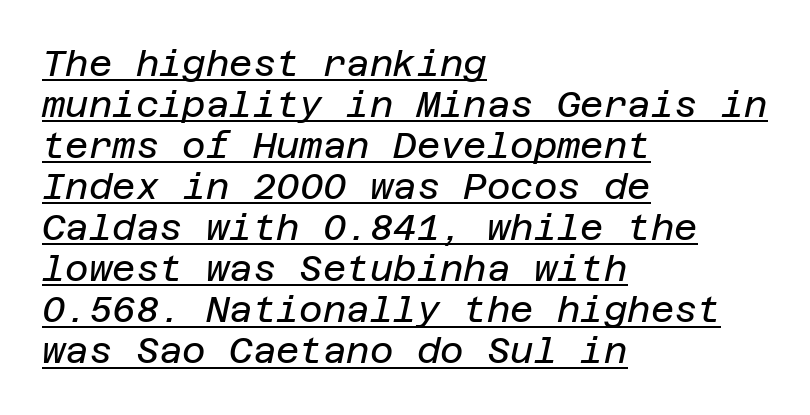
Casual observation: everything's shoved over to the left. Weight: in the light-to-regular range. The line-height multiplier appears low, near solid setting. This rendering leaves character spacing at its baseline value.
